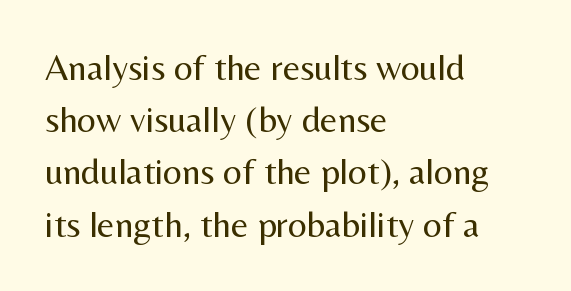
Q: Is the text bold? A: No.
Q: Is the text italic (slanted)? A: No, it is upright.
Q: Is the typeface a serif or a sans-serif typeface? A: Sans-serif.
Q: Is the text underlined? A: No.
Q: How is the paragraph aligned? A: Left-aligned.
Q: Is the spacing between letters normal or unusually wide? A: Normal.
Q: Is the spacing between lines tight, normal or loose? A: Normal.
Q: Width (condensed, normal, or wide)? A: Normal.
Q: Stroke contrast? A: Medium.
Q: x-height? A: Medium.
Q: Monospaced? A: No.
